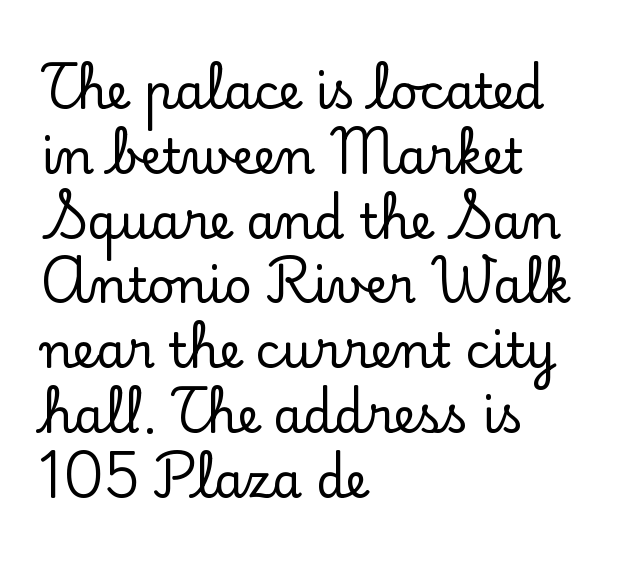
{"serif": "yes", "italic": "no", "width": "normal", "stroke_contrast": "low", "x_height": "small", "monospaced": "no", "underline": "no", "align": "left", "line_spacing": "normal", "line_spacing_ratio": 1.35, "letter_spacing": "normal", "letter_spacing_em": 0.0, "glyph_px": 48}
